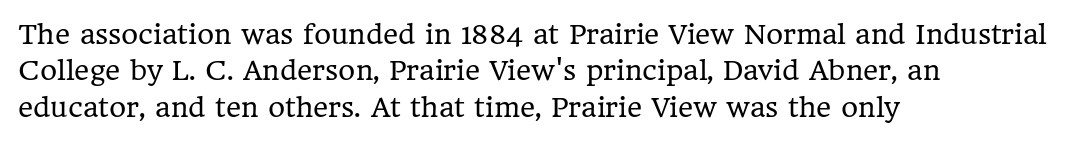
The image shows 26 px text type, upright; set left-aligned, normal line spacing (1.4x), normal letter spacing, not underlined.
